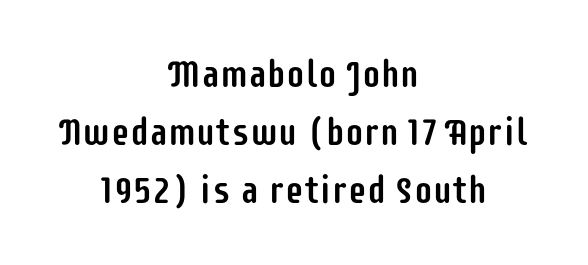
Q: Is the text italic (slanted)? A: No, it is upright.
Q: Is the typeface a serif or a sans-serif typeface? A: Sans-serif.
Q: Is the text underlined? A: No.
Q: How is the paragraph aligned? A: Centered.
Q: Is the spacing between letters normal or unusually wide? A: Normal.
Q: Is the spacing between lines tight, normal or loose? A: Normal.
Q: Width (condensed, normal, or wide)? A: Condensed.
Q: Stroke contrast? A: Low.
Q: x-height? A: Large.
Q: Monospaced? A: No.
